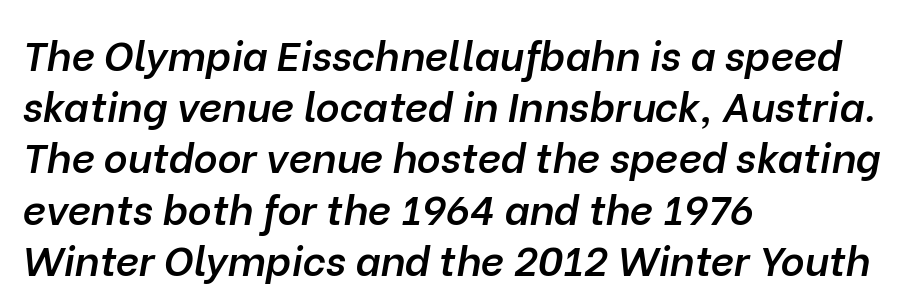
The letters are semibold — heavier than regular but short of a full bold. Quick note: underline off. The ragged edge is on the right, which tells us the setting is flush left. Looking at the ascenders, they clearly lean. Leading: standard.
